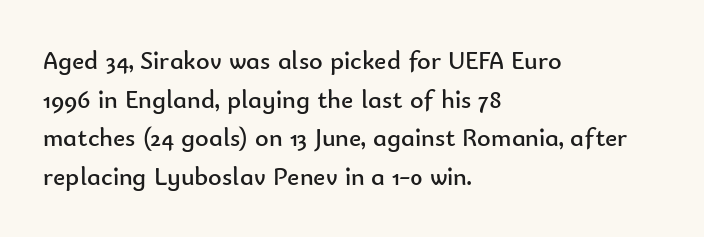
{"italic": "no", "bold": "no", "underline": "no", "align": "left", "line_spacing": "normal", "line_spacing_ratio": 1.49, "letter_spacing": "normal", "letter_spacing_em": 0.0, "glyph_px": 26}
